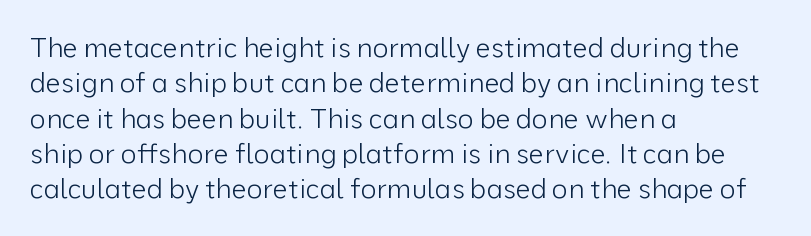
Q: Is the text bold? A: No.
Q: Is the text italic (slanted)? A: No, it is upright.
Q: Is the text underlined? A: No.
Q: How is the paragraph aligned? A: Left-aligned.
Q: Is the spacing between letters normal or unusually wide? A: Normal.
Q: Is the spacing between lines tight, normal or loose? A: Normal.
